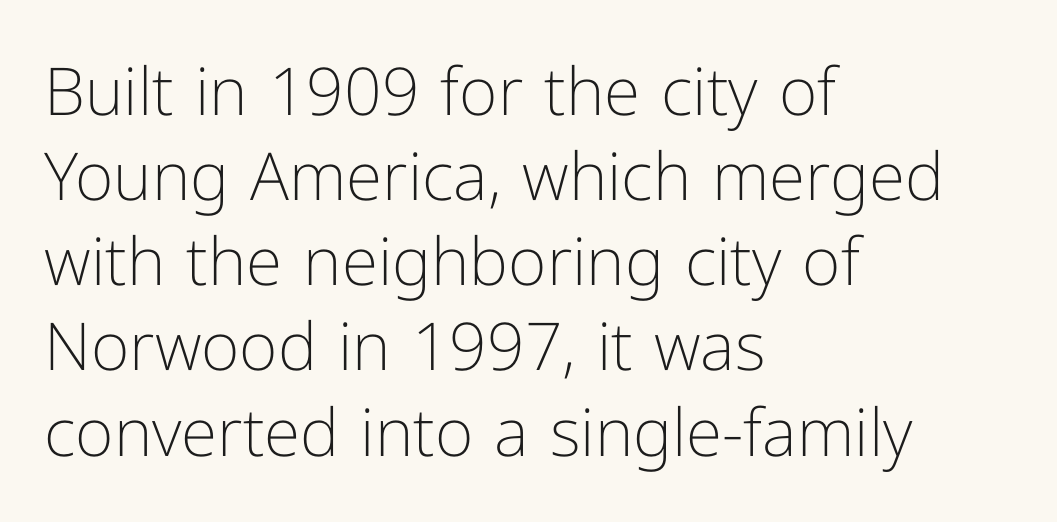
{"serif": "no", "italic": "no", "bold": "no", "weight": "light", "width": "normal", "stroke_contrast": "low", "x_height": "medium", "monospaced": "no", "underline": "no", "align": "left", "line_spacing": "normal", "line_spacing_ratio": 1.29, "letter_spacing": "normal", "letter_spacing_em": 0.0, "glyph_px": 66}
